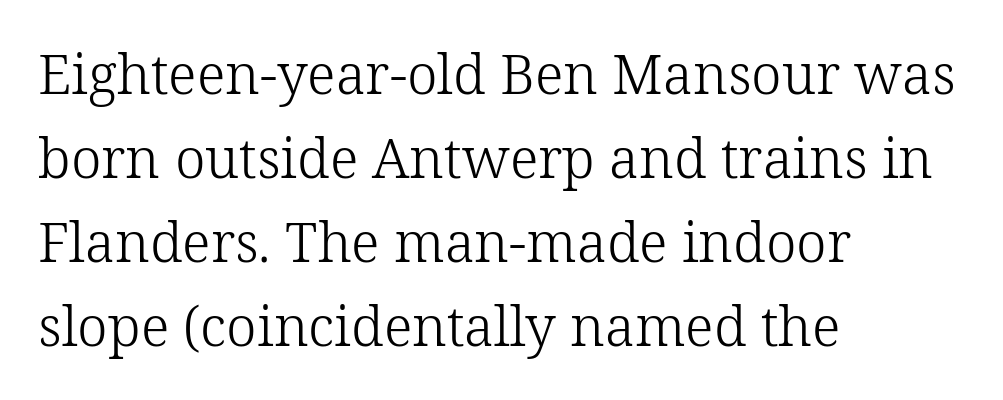
{"serif": "yes", "italic": "no", "bold": "no", "weight": "light", "width": "normal", "stroke_contrast": "low", "x_height": "medium", "monospaced": "no", "underline": "no", "align": "left", "line_spacing": "normal", "line_spacing_ratio": 1.53, "letter_spacing": "normal", "letter_spacing_em": 0.0, "glyph_px": 55}
